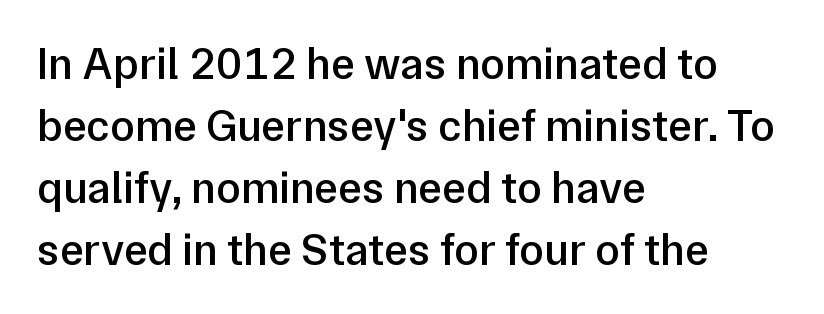
{"serif": "no", "italic": "no", "bold": "semi", "weight": "semibold", "width": "normal", "stroke_contrast": "low", "x_height": "medium", "monospaced": "no", "underline": "no", "align": "left", "line_spacing": "normal", "line_spacing_ratio": 1.38, "letter_spacing": "normal", "letter_spacing_em": 0.0, "glyph_px": 45}
